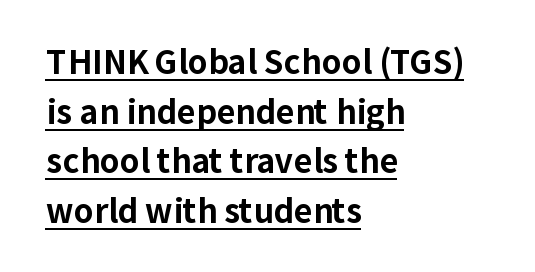
Q: Is the text bold? A: Yes.
Q: Is the text italic (slanted)? A: No, it is upright.
Q: Is the typeface a serif or a sans-serif typeface? A: Sans-serif.
Q: Is the text underlined? A: Yes.
Q: How is the paragraph aligned? A: Left-aligned.
Q: Is the spacing between letters normal or unusually wide? A: Normal.
Q: Is the spacing between lines tight, normal or loose? A: Normal.
Q: Width (condensed, normal, or wide)? A: Normal.
Q: Stroke contrast? A: Low.
Q: x-height? A: Medium.
Q: Monospaced? A: No.
